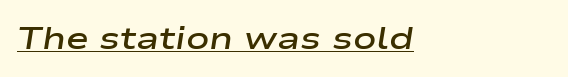
The image shows 31 px semibold, wide type, italic (leaning right); set left-aligned, normal letter spacing, underlined; low stroke contrast and a medium x-height.
